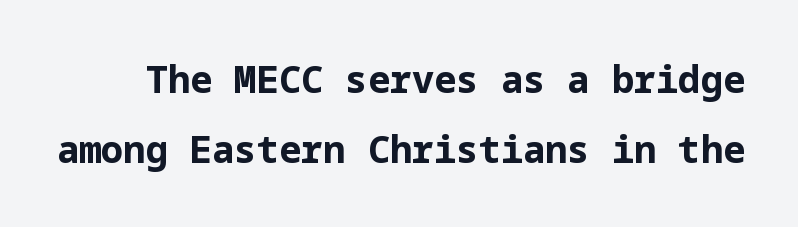
The characters display no serif detailing; their extremities are plain. Each word holds together tightly as a unit, with standard inter-letter gaps. Italic: no, the glyphs are upright roman. Plenty of ink on the page — the face is bold. The space directly below the letters is spotless.
